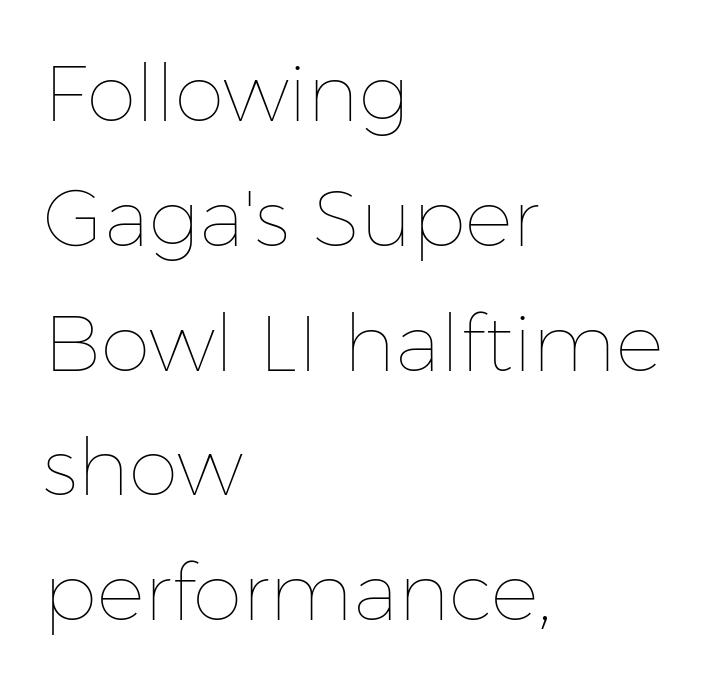
Q: Is the text bold? A: No.
Q: Is the text italic (slanted)? A: No, it is upright.
Q: Is the text underlined? A: No.
Q: How is the paragraph aligned? A: Left-aligned.
Q: Is the spacing between letters normal or unusually wide? A: Normal.
Q: Is the spacing between lines tight, normal or loose? A: Normal.
Q: Width (condensed, normal, or wide)? A: Normal.
Q: Stroke contrast? A: Low.
Q: x-height? A: Medium.
Q: Monospaced? A: No.
